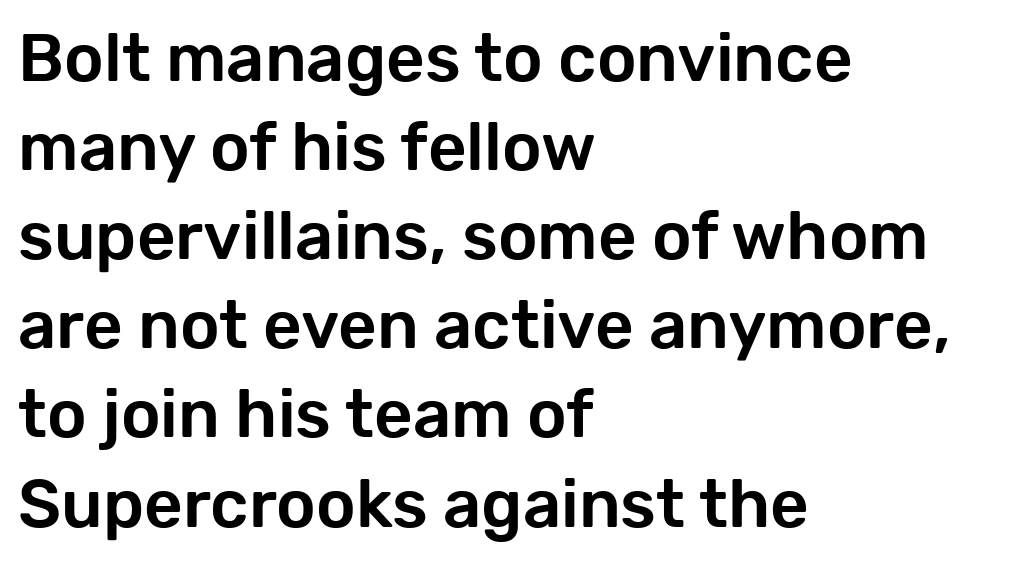
{"serif": "no", "italic": "no", "width": "normal", "stroke_contrast": "low", "x_height": "medium", "monospaced": "no", "underline": "no", "align": "left", "line_spacing": "normal", "line_spacing_ratio": 1.33, "letter_spacing": "normal", "letter_spacing_em": 0.0, "glyph_px": 67}
